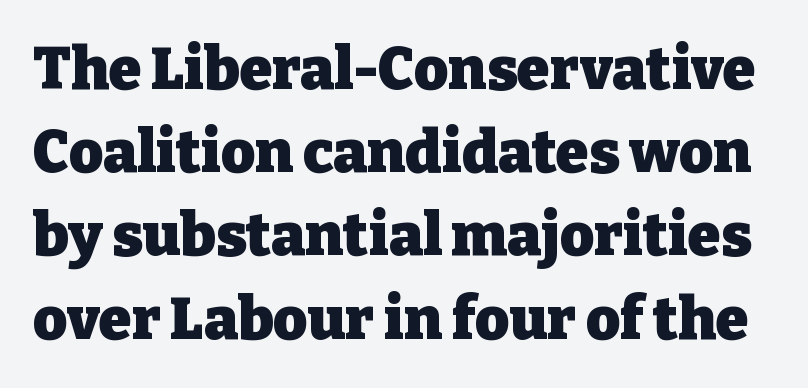
The image shows 59 px heavy serif type, upright; set normal line spacing (1.41x), normal letter spacing, not underlined; low stroke contrast and a medium x-height.
